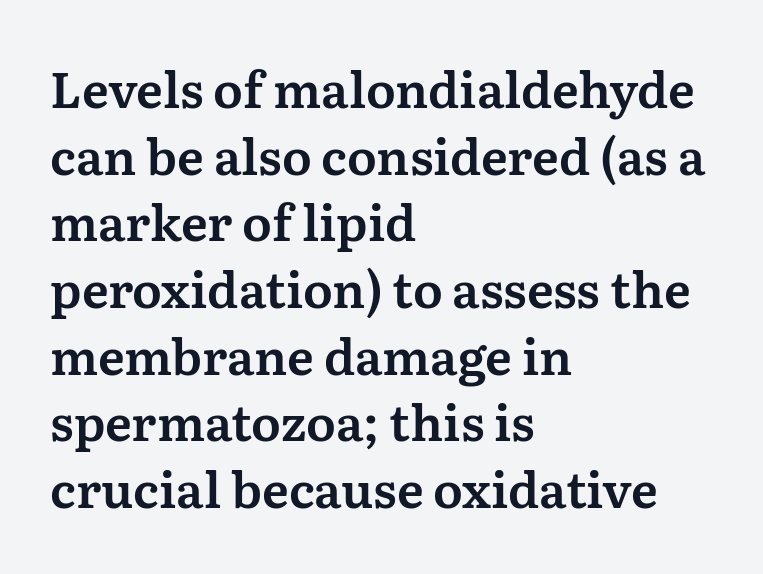
Q: Is the text italic (slanted)? A: No, it is upright.
Q: Is the typeface a serif or a sans-serif typeface? A: Serif.
Q: Is the text underlined? A: No.
Q: How is the paragraph aligned? A: Left-aligned.
Q: Is the spacing between letters normal or unusually wide? A: Normal.
Q: Is the spacing between lines tight, normal or loose? A: Normal.
Q: Width (condensed, normal, or wide)? A: Normal.
Q: Stroke contrast? A: Medium.
Q: x-height? A: Medium.
Q: Monospaced? A: No.
